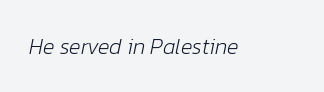
Q: Is the text bold? A: No.
Q: Is the text italic (slanted)? A: Yes, it leans right by about 12 degrees.
Q: Is the text underlined? A: No.
Q: Is the spacing between letters normal or unusually wide? A: Normal.
